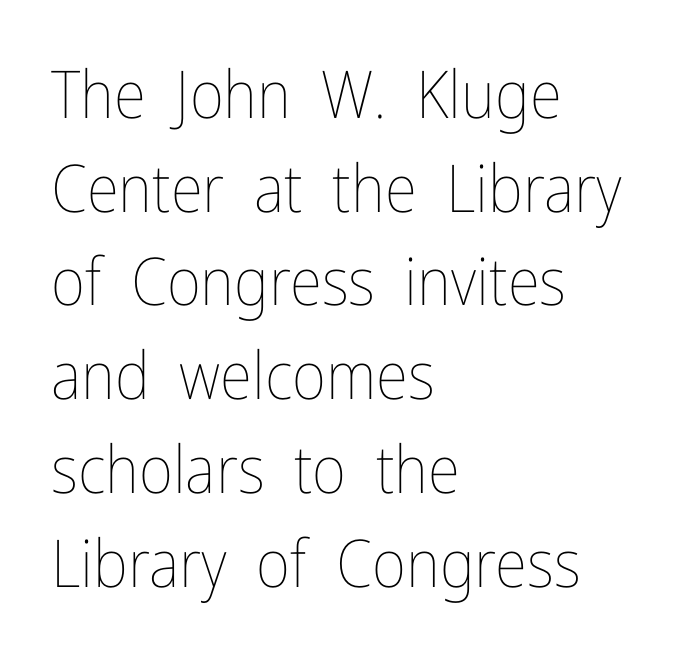
Alignment: flush left. Is this a fixed-width face? No — the glyphs have proportional, varying widths. Characters follow at the spacing the type designer built in. Glance below the letters and you will spot only blank space.
